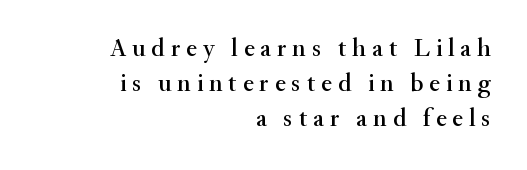
Q: Is the text italic (slanted)? A: No, it is upright.
Q: Is the text underlined? A: No.
Q: How is the paragraph aligned? A: Right-aligned.
Q: Is the spacing between letters normal or unusually wide? A: Unusually wide.
Q: Is the spacing between lines tight, normal or loose? A: Normal.
